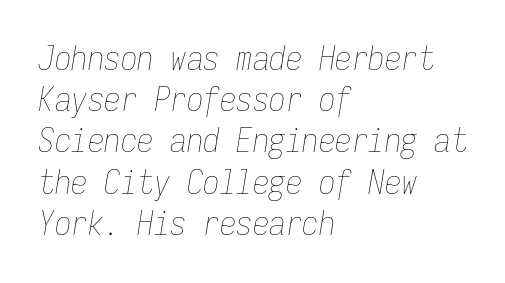
The image shows 33 px thin, condensed type, italic (leaning right), monospaced; set left-aligned, normal line spacing (1.25x), normal letter spacing, not underlined; low stroke contrast and a medium x-height.
